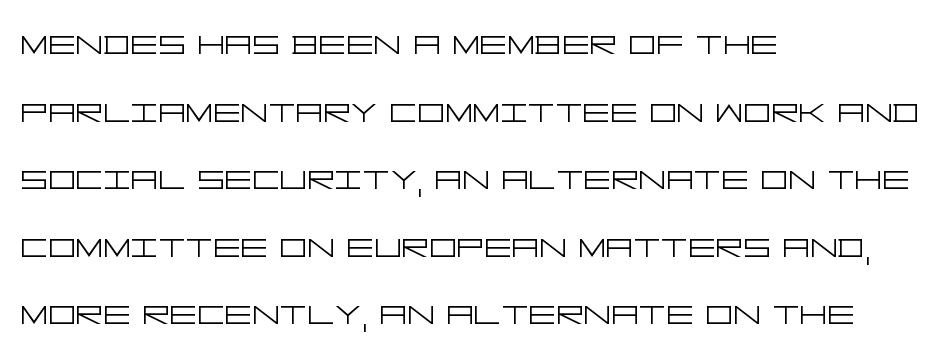
Stems and bowls with no extra thickness — not bold. Baseline-to-baseline distance is the conventional proportion of letter height. In terms of letterform style, serifs are entirely absent. Rendered with straight, roman letterforms.
